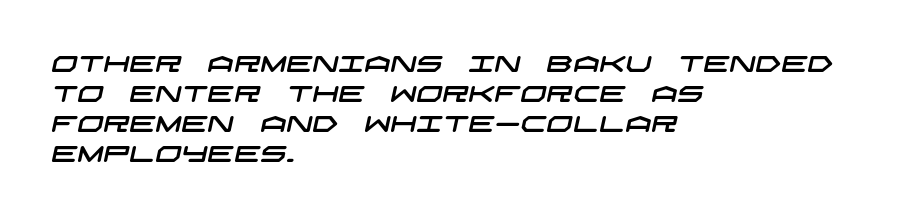
Q: Is the text underlined? A: No.
Q: How is the paragraph aligned? A: Left-aligned.
Q: Is the spacing between letters normal or unusually wide? A: Normal.
Q: Is the spacing between lines tight, normal or loose? A: Normal.
